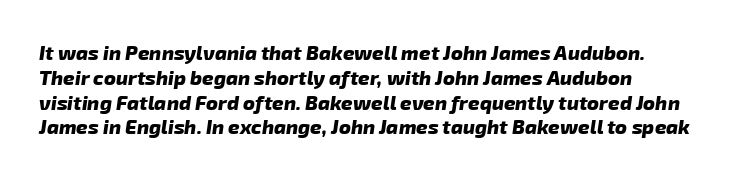
The image shows 20 px bold type; set line spacing 1.24x, normal letter spacing, not underlined.
